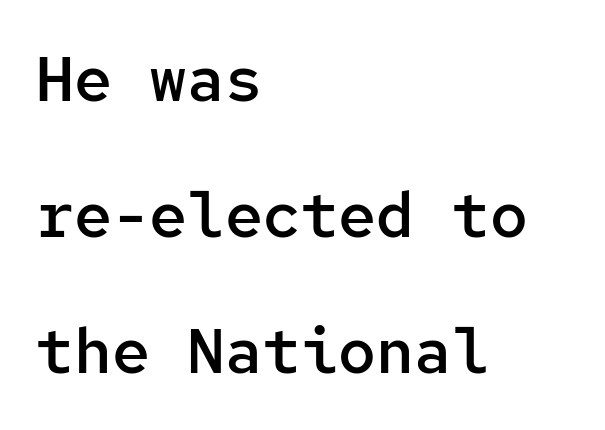
The image shows 63 px semibold sans-serif type, upright, monospaced; set left-aligned, loose line spacing (2.16x), normal letter spacing, not underlined; low stroke contrast and a medium x-height.
